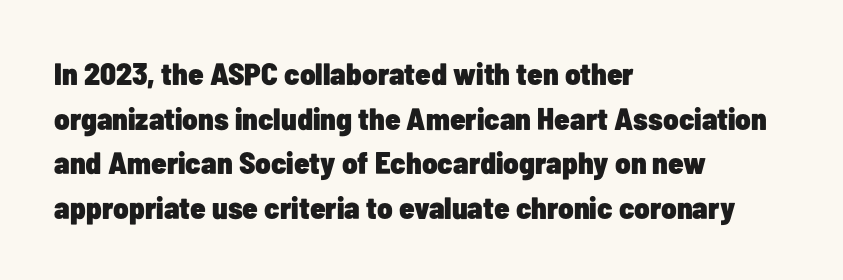
The image shows 31 px heavy, condensed sans-serif type, upright; set left-aligned, normal line spacing (1.44x), normal letter spacing, not underlined; low stroke contrast and a medium x-height.
